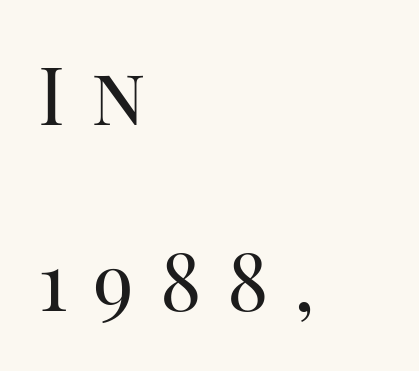
{"serif": "yes", "italic": "no", "bold": "no", "weight": "regular", "width": "normal", "stroke_contrast": "high", "x_height": "large", "monospaced": "no", "underline": "no", "align": "left", "line_spacing": "loose", "line_spacing_ratio": 2.33, "letter_spacing": "wide", "letter_spacing_em": 0.32, "glyph_px": 80}
